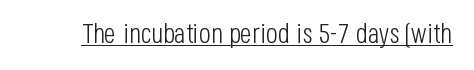
The image shows 28 px light, condensed sans-serif type, upright; set normal letter spacing, underlined; low stroke contrast and a large x-height.
